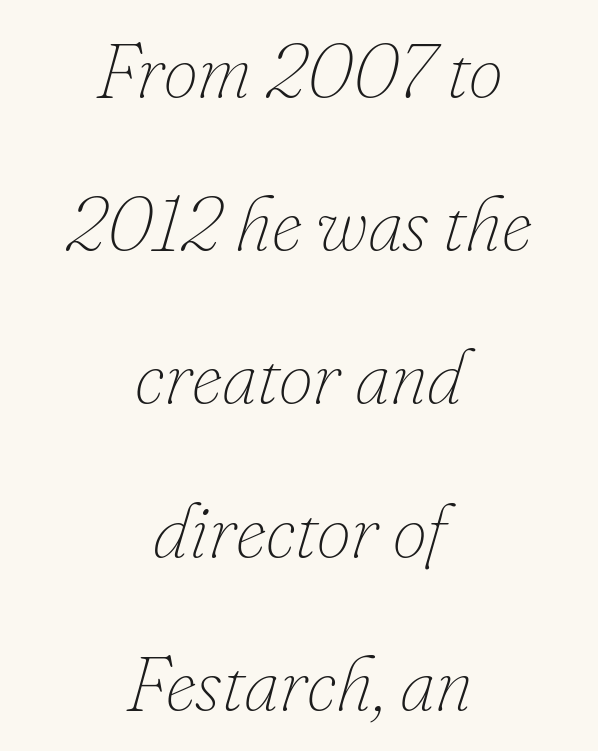
{"italic": "yes", "lean": "right", "slant_degrees": 16, "bold": "no", "weight": "thin", "width": "normal", "stroke_contrast": "low", "x_height": "small", "monospaced": "no", "underline": "no", "align": "center", "line_spacing": "loose", "line_spacing_ratio": 1.99, "letter_spacing": "normal", "letter_spacing_em": 0.0, "glyph_px": 77}
